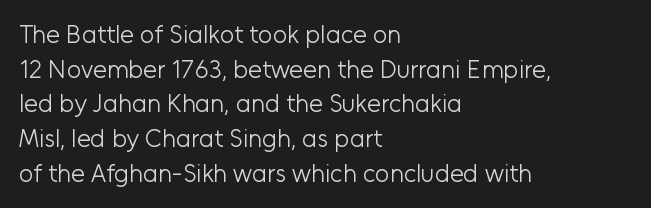
The letters stand straight up with perfectly vertical stems. The typesetter chose a ragged-right arrangement here. What's the leading like? Ordinary, nothing unusual. Nothing unusual about the tracking: characters are spaced as the font intends. Is the stroke heavy? The answer is a plain regular-or-lighter.
